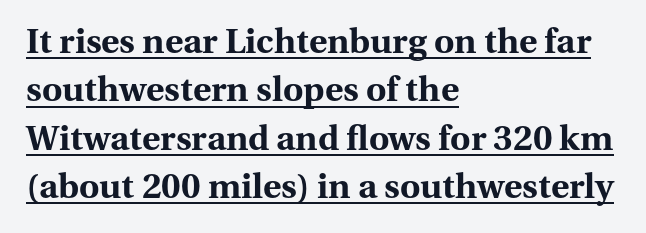
The image shows 35 px bold serif type, upright; set left-aligned, normal line spacing (1.38x), normal letter spacing, underlined; medium stroke contrast and a medium x-height.
